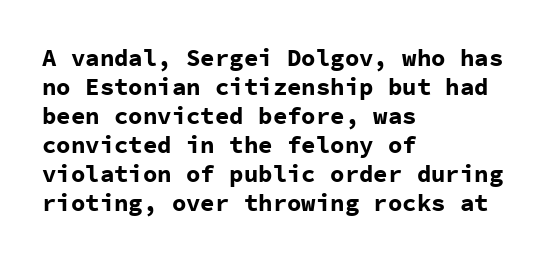
The image shows 24 px bold type, upright; set left-aligned, line spacing 1.21x, normal letter spacing, not underlined.
